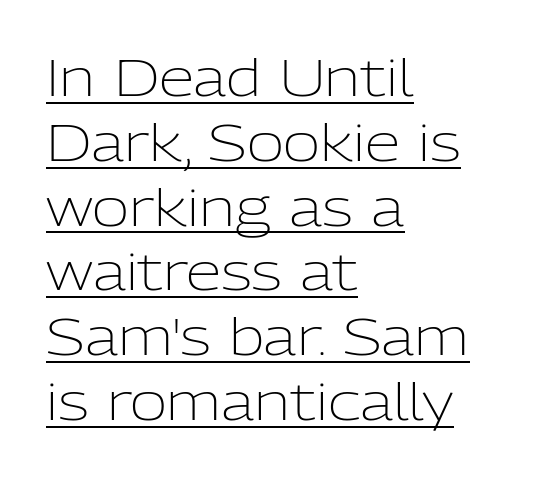
{"serif": "no", "italic": "no", "bold": "no", "weight": "light", "width": "normal", "stroke_contrast": "low", "x_height": "medium", "monospaced": "no", "underline": "yes", "align": "left", "line_spacing": "normal", "line_spacing_ratio": 1.27, "letter_spacing": "normal", "letter_spacing_em": 0.0, "glyph_px": 51}
